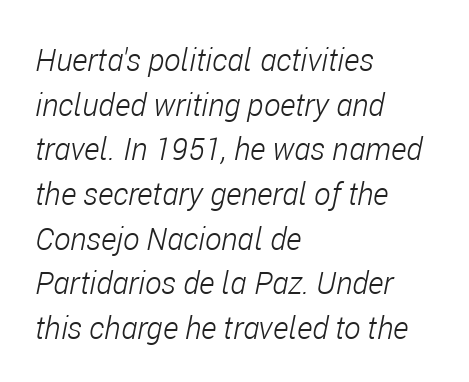
The image shows 31 px light, condensed type, italic (leaning right); set left-aligned, normal line spacing (1.44x), normal letter spacing, not underlined; low stroke contrast and a medium x-height.
